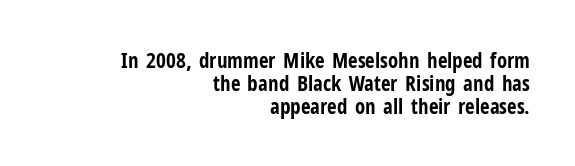
The image shows 21 px bold type, upright; set right-aligned, tight line spacing (1.09x), normal letter spacing, not underlined.
